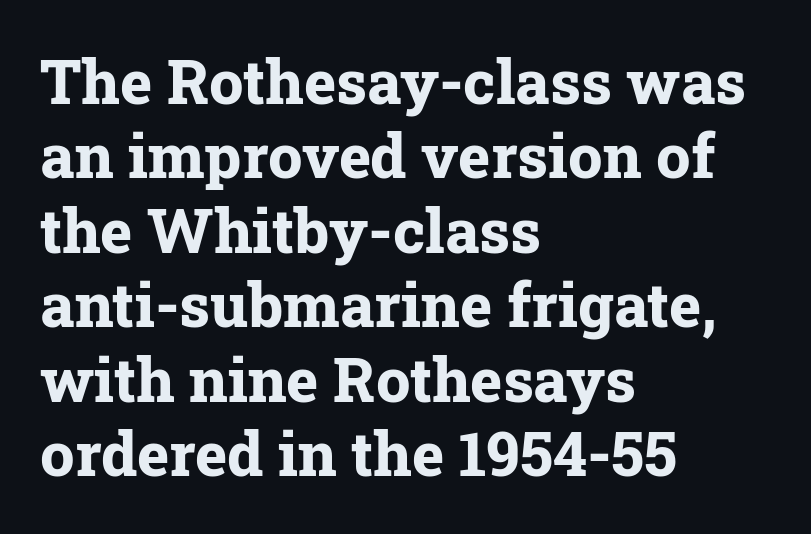
Is this a fixed-width face? No — the glyphs have proportional, varying widths. Notice how the stems are strictly vertical — no italics here. These lines stack with their left ends in a neat column. Typographic density is high because the face is bold. Descenders hang freely into open space.
